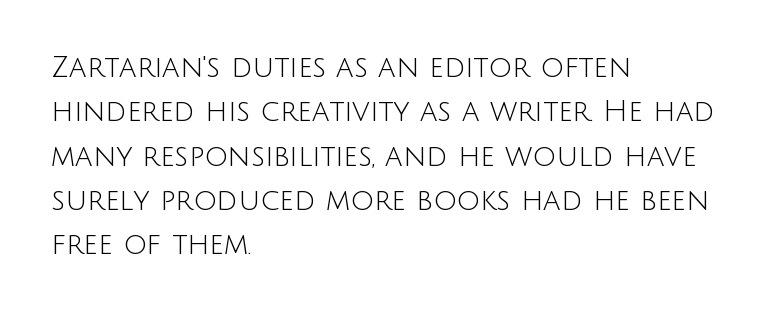
{"serif": "no", "italic": "no", "bold": "no", "weight": "light", "width": "normal", "stroke_contrast": "low", "x_height": "large", "monospaced": "no", "underline": "no", "align": "left", "line_spacing": "normal", "line_spacing_ratio": 1.53, "letter_spacing": "normal", "letter_spacing_em": 0.0, "glyph_px": 29}
